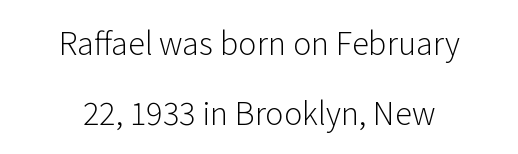
This rendering uses center alignment, leaving both contours irregular but symmetric. Heaviness? Minimal to ordinary, like unemphasized prose. Style check: upright. This is sans-serif lettering, the kind often seen on screens and signage. Do the characters align in a grid? No, the font is proportional.
